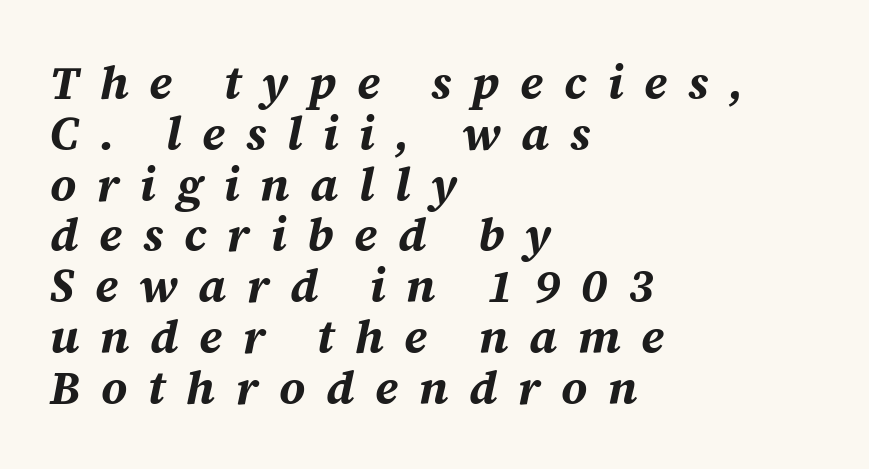
The image shows 47 px bold type, italic (leaning right); set left-aligned, tight line spacing (1.08x), unusually wide letter spacing (+0.44 em), not underlined; medium stroke contrast and a medium x-height.
